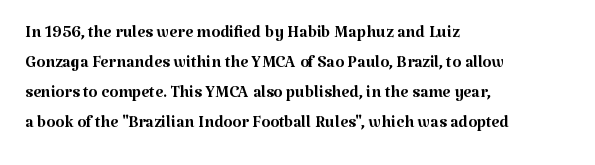
Q: Is the text bold? A: No.
Q: Is the text italic (slanted)? A: No, it is upright.
Q: Is the text underlined? A: No.
Q: How is the paragraph aligned? A: Left-aligned.
Q: Is the spacing between letters normal or unusually wide? A: Normal.
Q: Is the spacing between lines tight, normal or loose? A: Normal.
